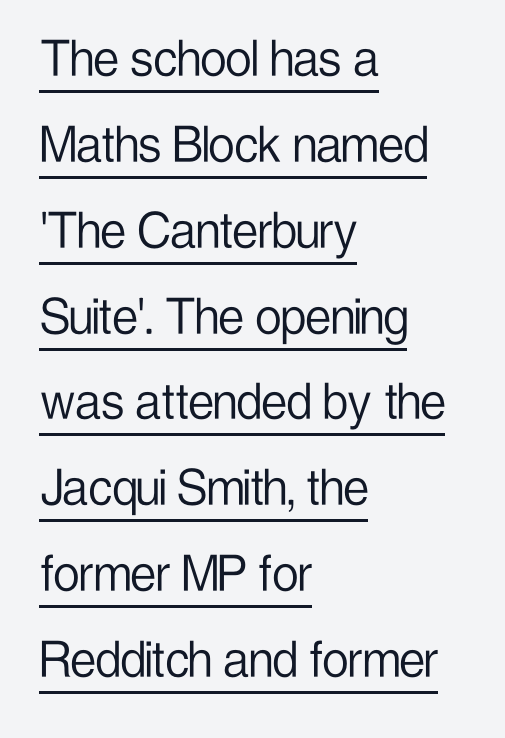
Q: Is the text bold? A: No.
Q: Is the text italic (slanted)? A: No, it is upright.
Q: Is the typeface a serif or a sans-serif typeface? A: Sans-serif.
Q: Is the text underlined? A: Yes.
Q: How is the paragraph aligned? A: Left-aligned.
Q: Is the spacing between letters normal or unusually wide? A: Normal.
Q: Is the spacing between lines tight, normal or loose? A: Normal.
Q: Width (condensed, normal, or wide)? A: Condensed.
Q: Stroke contrast? A: Low.
Q: x-height? A: Medium.
Q: Monospaced? A: No.
